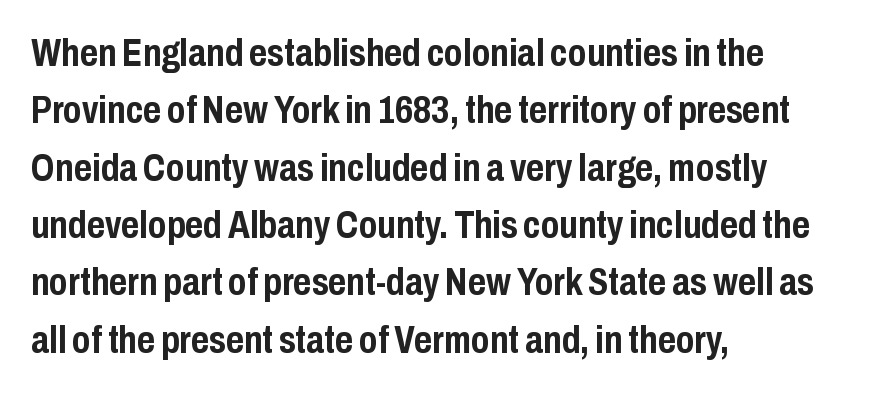
{"serif": "no", "italic": "no", "bold": "yes", "weight": "semibold", "width": "condensed", "stroke_contrast": "low", "x_height": "medium", "monospaced": "no", "underline": "no", "align": "left", "line_spacing": "normal", "line_spacing_ratio": 1.47, "letter_spacing": "normal", "letter_spacing_em": 0.0, "glyph_px": 39}
